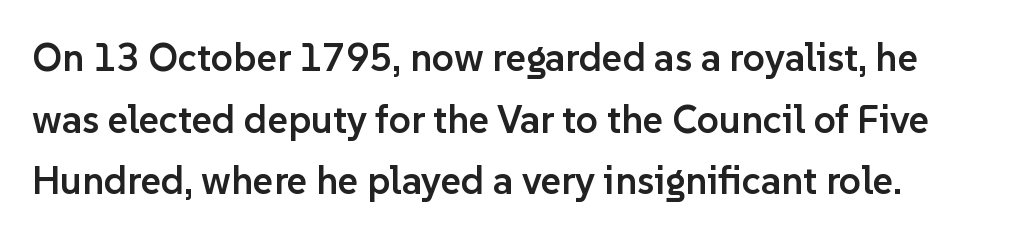
The image shows 39 px semibold sans-serif type, upright; set normal line spacing (1.58x), normal letter spacing, not underlined; low stroke contrast and a medium x-height.
